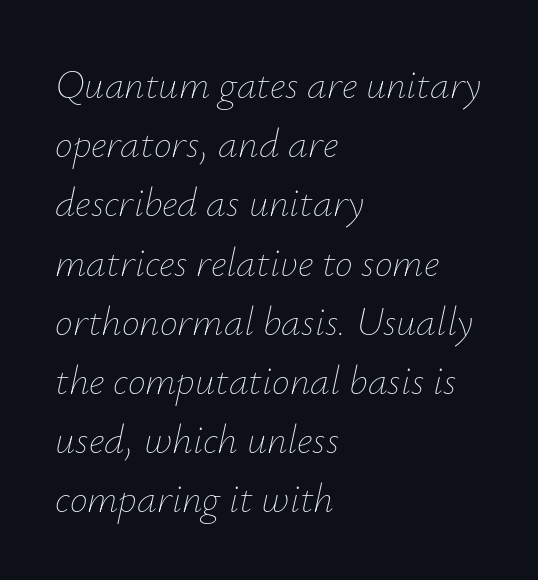
{"italic": "yes", "lean": "right", "slant_degrees": 12, "bold": "no", "weight": "thin", "width": "normal", "stroke_contrast": "low", "x_height": "small", "monospaced": "no", "underline": "no", "align": "left", "line_spacing": "normal", "line_spacing_ratio": 1.48, "letter_spacing": "normal", "letter_spacing_em": 0.0, "glyph_px": 40}
